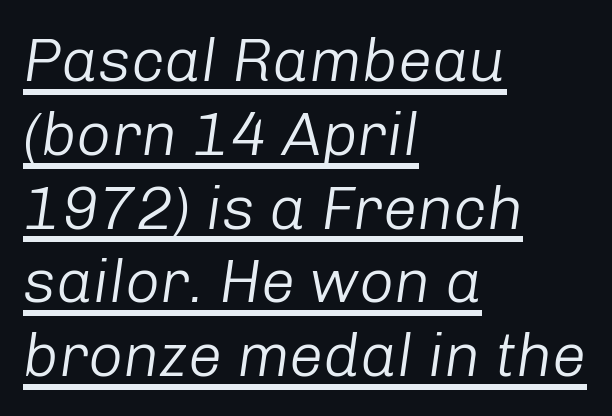
The ragged edge is on the right, which tells us the setting is flush left. These glyphs show unthickened strokes, regular width or finer. Students, note that the glyphs here touch the page at normal intervals. Would a proofreader flag this as italicized? Yes.
